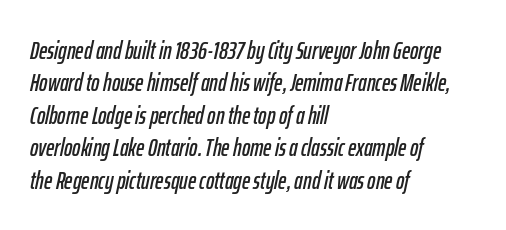
Q: Is the text italic (slanted)? A: Yes, it leans right by about 12 degrees.
Q: Is the text underlined? A: No.
Q: How is the paragraph aligned? A: Left-aligned.
Q: Is the spacing between letters normal or unusually wide? A: Normal.
Q: Is the spacing between lines tight, normal or loose? A: Normal.
